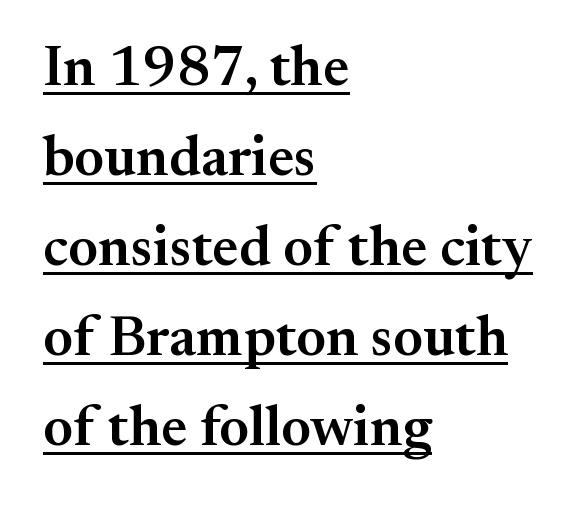
Spacing verdict: proportional, widths tailored to each character. In designer terms, the underline attribute is active on this setting. The lines are quadded left. The passage shown stacks its lines at a standard gap. Typographic density is moderately raised because the face is semibold. The letters sit at their default tracking, neither squeezed nor spread.
